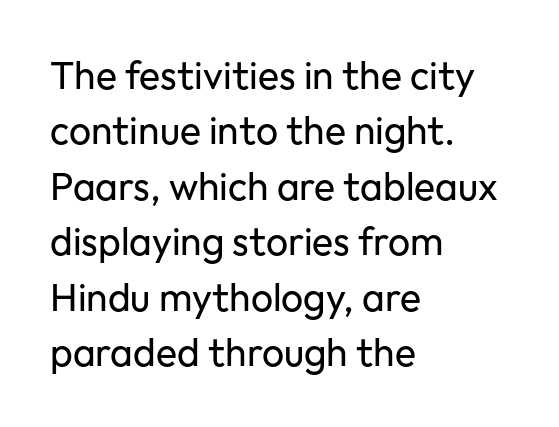
Q: Is the text bold? A: No.
Q: Is the text italic (slanted)? A: No, it is upright.
Q: Is the typeface a serif or a sans-serif typeface? A: Sans-serif.
Q: Is the text underlined? A: No.
Q: How is the paragraph aligned? A: Left-aligned.
Q: Is the spacing between letters normal or unusually wide? A: Normal.
Q: Is the spacing between lines tight, normal or loose? A: Normal.
Q: Width (condensed, normal, or wide)? A: Normal.
Q: Stroke contrast? A: Low.
Q: x-height? A: Medium.
Q: Monospaced? A: No.
